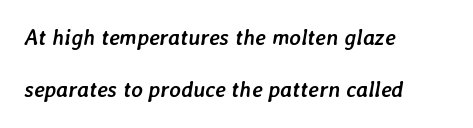
In terms of weight, the rendering is a true, heavy bold. Italic? Definitely — the glyphs are oblique. No word sits above an underline. The rendering anchors every line to the left-hand side.
